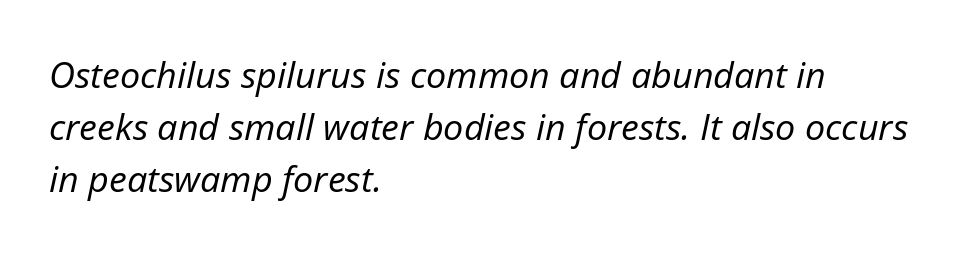
Q: Is the text bold? A: No.
Q: Is the text italic (slanted)? A: Yes, it leans right by about 12 degrees.
Q: Is the text underlined? A: No.
Q: How is the paragraph aligned? A: Left-aligned.
Q: Is the spacing between letters normal or unusually wide? A: Normal.
Q: Is the spacing between lines tight, normal or loose? A: Normal.
Q: Width (condensed, normal, or wide)? A: Normal.
Q: Stroke contrast? A: Low.
Q: x-height? A: Medium.
Q: Monospaced? A: No.
